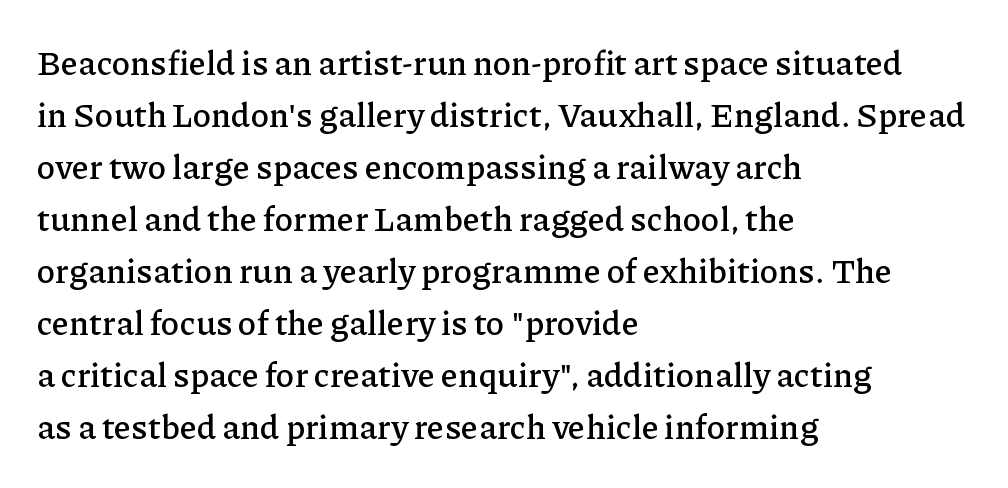
Observe the ordinary spacing: letters are neighbours, not strangers. Looks like regular typesetting: each glyph gets only the width it needs. Caption: multi-line text, flush left, ragged right. Small tapered or slab feet sit at the stroke ends, so this counts as serif.
